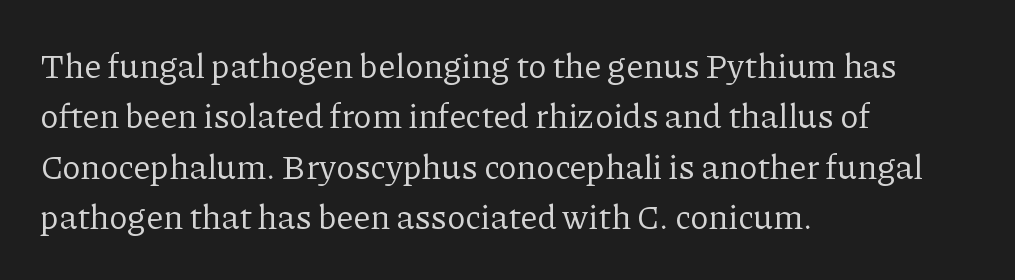
Think of a printed novel: that variable character pitch is what you see here. Words float on clear page, feet unadorned. Italic: no, the glyphs are upright roman. This sample is left-justified, so line endings fall wherever the words run out. The rendering uses a moderate line-height, typical for paragraphs.
